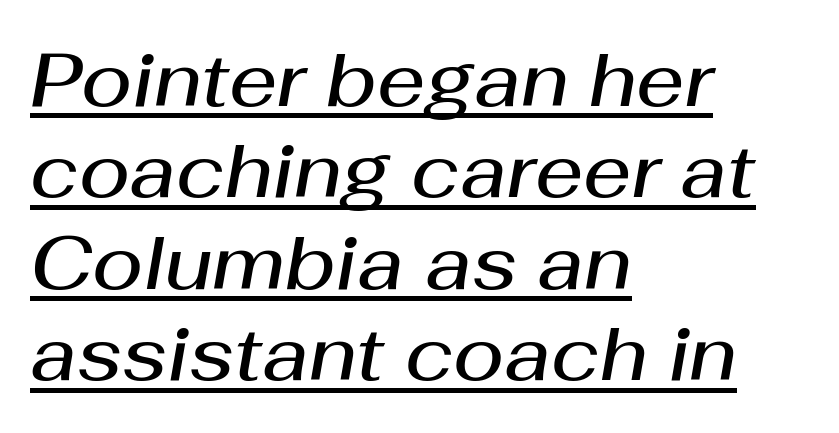
{"italic": "yes", "lean": "right", "slant_degrees": 10, "bold": "semi", "weight": "semibold", "width": "normal", "stroke_contrast": "medium", "x_height": "medium", "monospaced": "no", "underline": "yes", "align": "left", "line_spacing_ratio": 1.22, "letter_spacing": "normal", "letter_spacing_em": 0.0, "glyph_px": 75}
